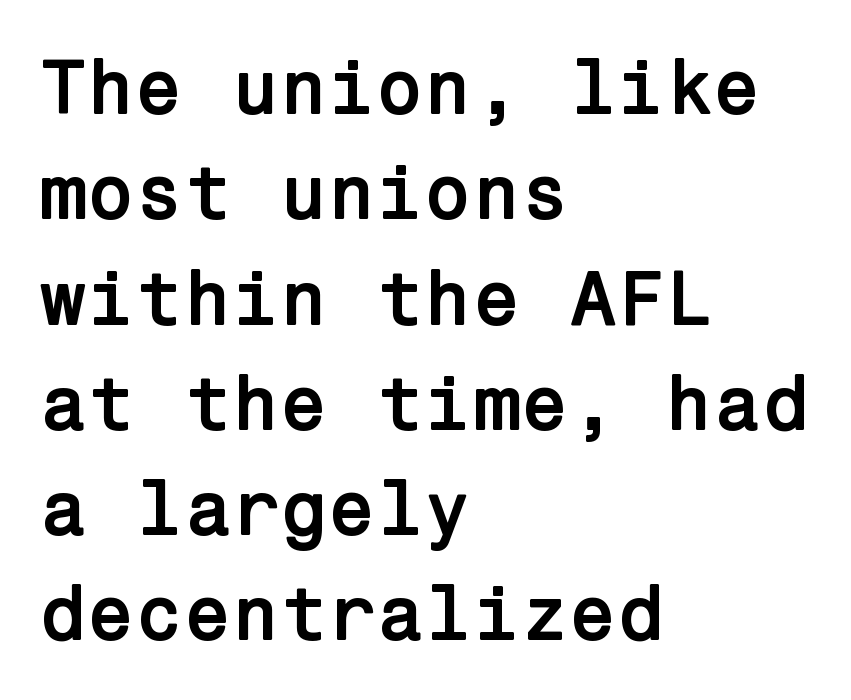
The image shows 78 px semibold sans-serif type, upright; set left-aligned, normal line spacing (1.35x), normal letter spacing, not underlined; low stroke contrast and a medium x-height.
